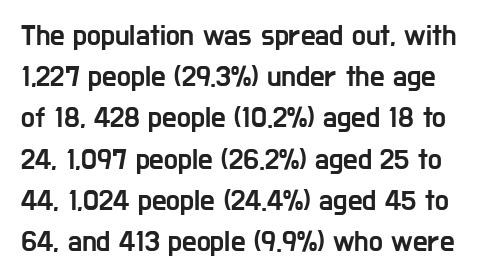
Q: Is the text italic (slanted)? A: No, it is upright.
Q: Is the typeface a serif or a sans-serif typeface? A: Sans-serif.
Q: Is the text underlined? A: No.
Q: Is the spacing between letters normal or unusually wide? A: Normal.
Q: Is the spacing between lines tight, normal or loose? A: Normal.
Q: Width (condensed, normal, or wide)? A: Condensed.
Q: Stroke contrast? A: Low.
Q: x-height? A: Medium.
Q: Monospaced? A: No.
